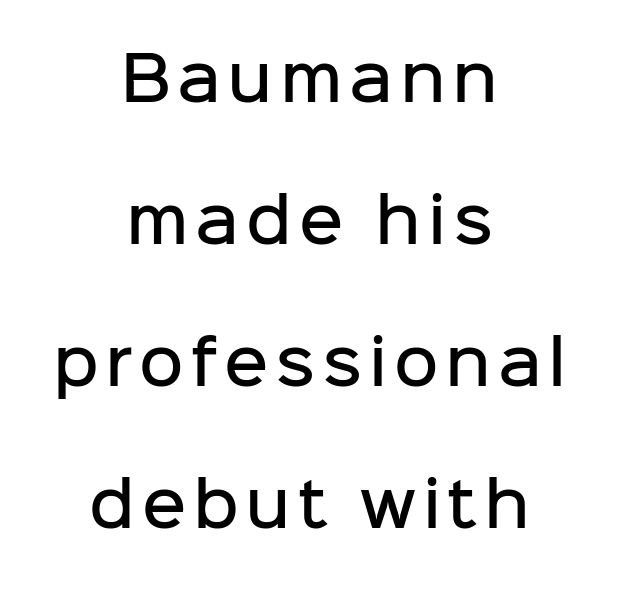
{"serif": "no", "italic": "no", "bold": "semi", "weight": "semibold", "width": "normal", "stroke_contrast": "low", "x_height": "medium", "monospaced": "no", "underline": "no", "align": "center", "line_spacing": "loose", "line_spacing_ratio": 2.33, "glyph_px": 61}
